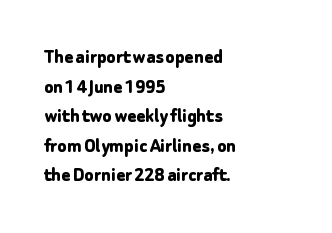
The vertical gap from one line to the next is medium. Beneath every word, the page is bare. Nothing unusual about the tracking: characters are spaced as the font intends. Its strokes are broad and dark, the hallmark of bold type. This sample uses an upright cut, with every glyph sitting square on the baseline. If you drew a ruler down the left edge, every line would touch it.
